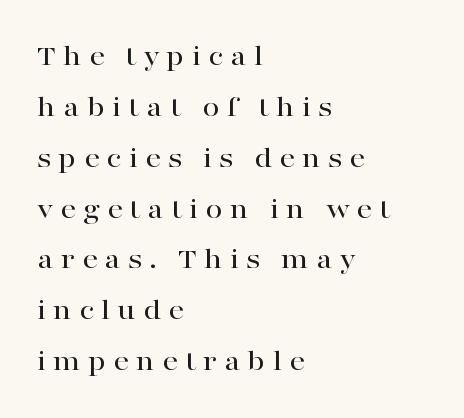
The image shows 31 px wide serif type, upright; set left-aligned, normal line spacing (1.64x), unusually wide letter spacing (+0.22 em), not underlined; high stroke contrast and a medium x-height.
